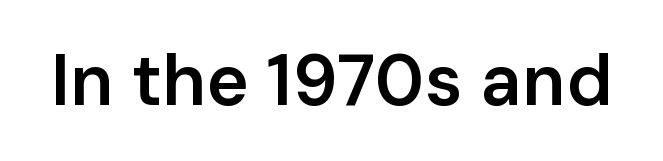
The image shows 72 px semibold sans-serif type, upright; set normal letter spacing, not underlined; low stroke contrast and a medium x-height.
